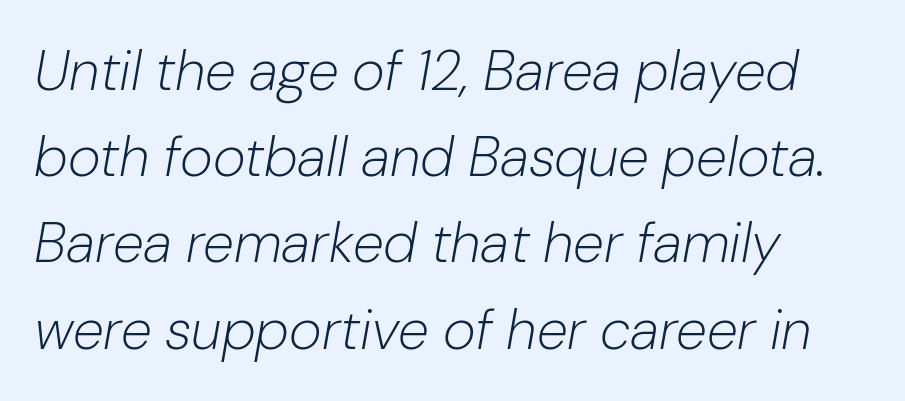
You could call the tracking neutral — neither tight nor loose. The gap between lines stays unmarked. A classic flush-left, rag-right setting is used for this passage. Stems here are at most as thick as an everyday book face. Is there much room between lines? A standard amount, neither cramped nor airy.
